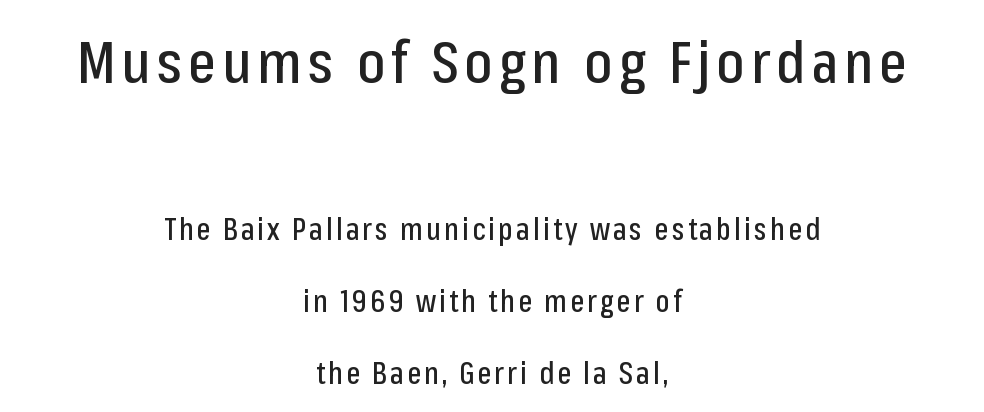
{"serif": "no", "italic": "no", "width": "condensed", "stroke_contrast": "low", "x_height": "medium", "monospaced": "no", "underline": "no", "align": "center", "line_spacing": "loose", "line_spacing_ratio": 2.39, "larger_block": "first", "size_ratio": 1.97, "glyph_px": 59}
